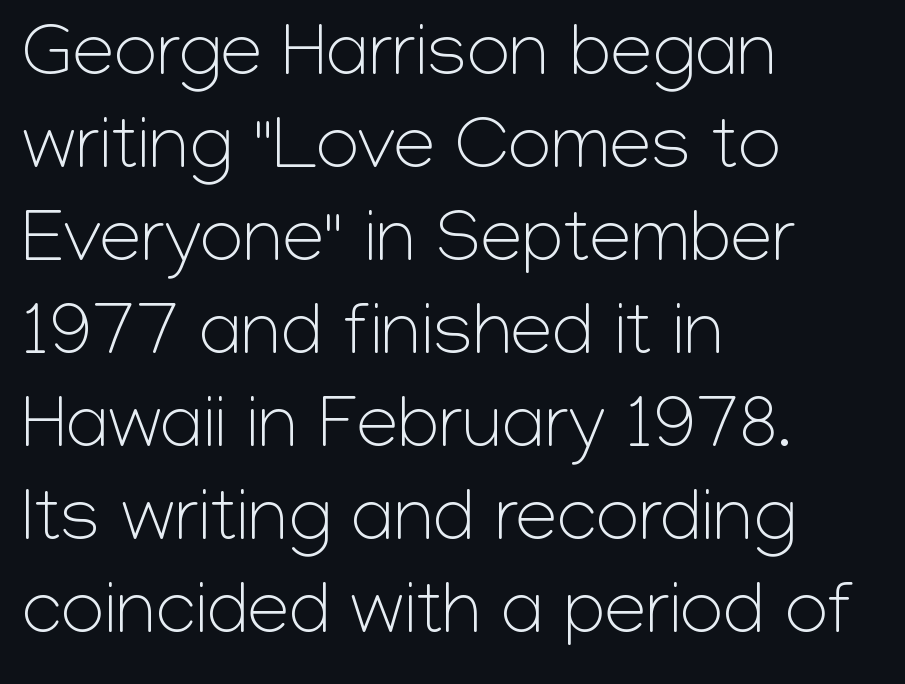
Q: Is the text bold? A: No.
Q: Is the text italic (slanted)? A: No, it is upright.
Q: Is the typeface a serif or a sans-serif typeface? A: Sans-serif.
Q: Is the text underlined? A: No.
Q: How is the paragraph aligned? A: Left-aligned.
Q: Is the spacing between letters normal or unusually wide? A: Normal.
Q: Width (condensed, normal, or wide)? A: Normal.
Q: Stroke contrast? A: Low.
Q: x-height? A: Medium.
Q: Monospaced? A: No.
